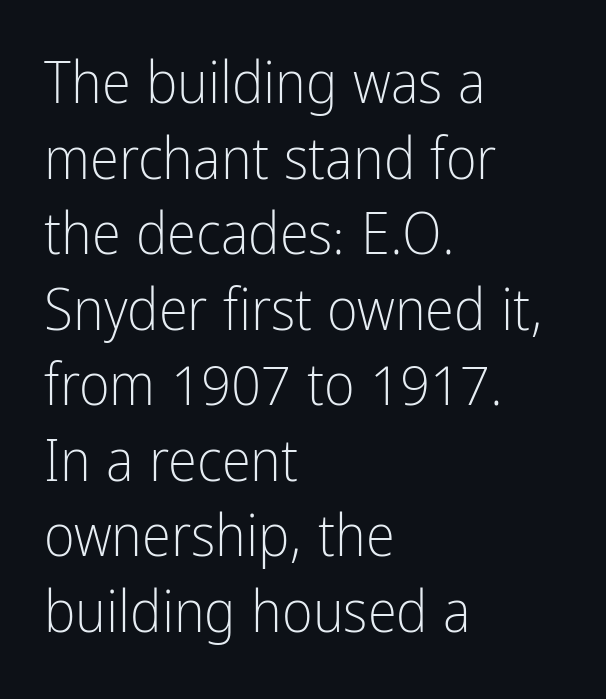
{"serif": "no", "italic": "no", "bold": "no", "weight": "light", "width": "condensed", "stroke_contrast": "low", "x_height": "medium", "monospaced": "no", "underline": "no", "align": "left", "line_spacing": "normal", "line_spacing_ratio": 1.28, "letter_spacing": "normal", "letter_spacing_em": 0.0, "glyph_px": 59}
